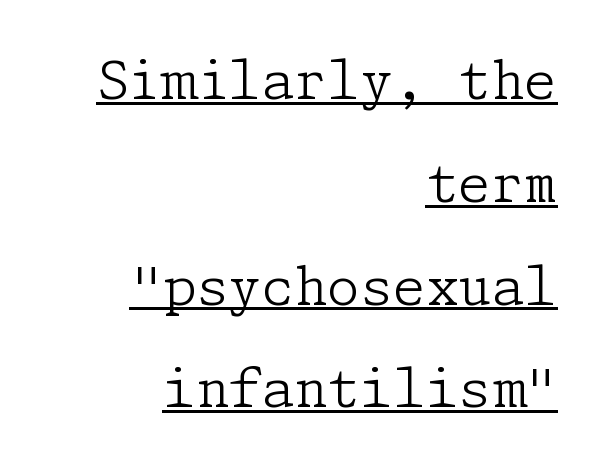
The words here are underlined. Spacing between characters is what you'd get straight out of the box. The paragraph shown leans on its right margin. I'd call this a serif setting — the letters wear small feet. Tall strokes in this sample are plumb rather than angled.
